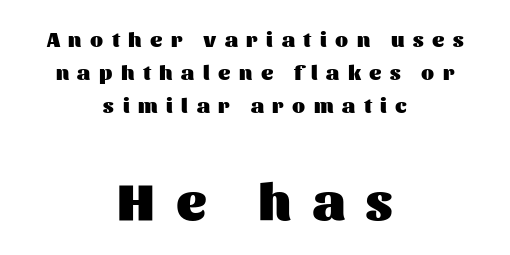
It's the straight-up-and-down kind of type. This is heavy type, rendered in bold. Font category for this specimen: sans-serif. These lines are rendered in a variable-pitch font. Compare the two chunks: the lower has the greater cap height.
